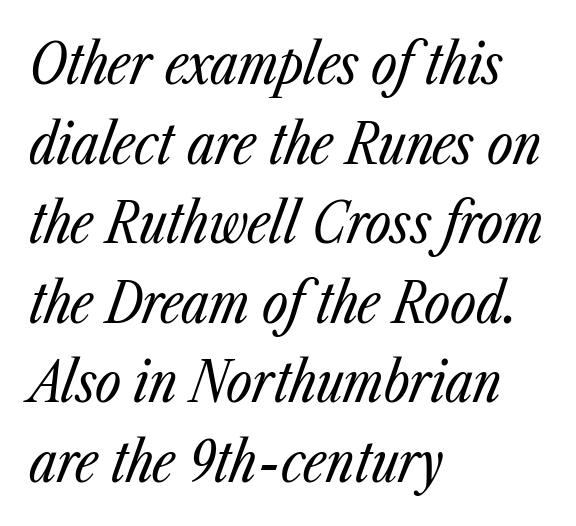
This sample uses plain, unmodified letter spacing. You can tell it's italic because the verticals aren't actually vertical. Is this a fixed-width face? No — the glyphs have proportional, varying widths. Rule under the text: the space is simply empty. Honestly, the row spacing looks completely unremarkable. Typeset ragged right — the left edge is the straight one.
